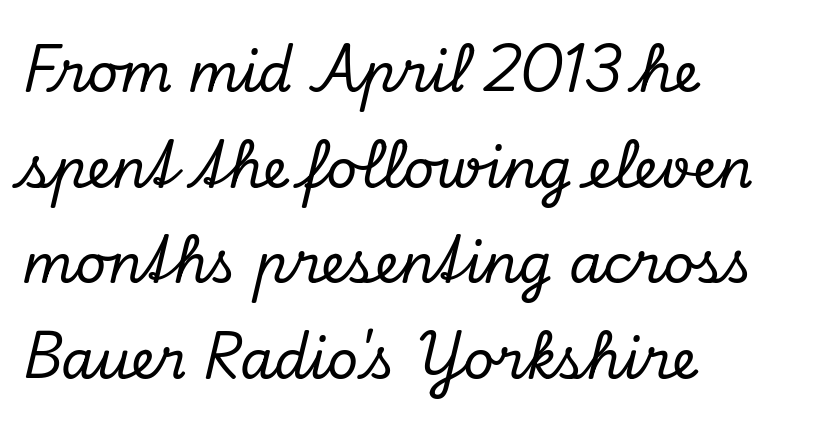
The image shows 54 px serif type, italic (leaning right); set left-aligned, line spacing 1.77x, normal letter spacing, not underlined; low stroke contrast and a small x-height.
